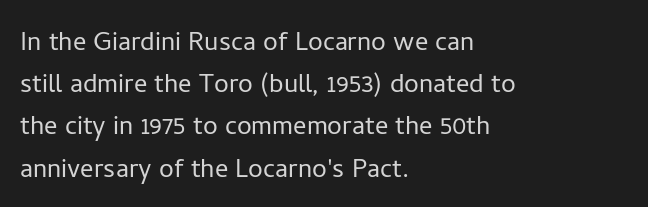
The image shows 33 px light sans-serif type, upright; set left-aligned, normal line spacing (1.28x), normal letter spacing, not underlined; low stroke contrast and a medium x-height.
